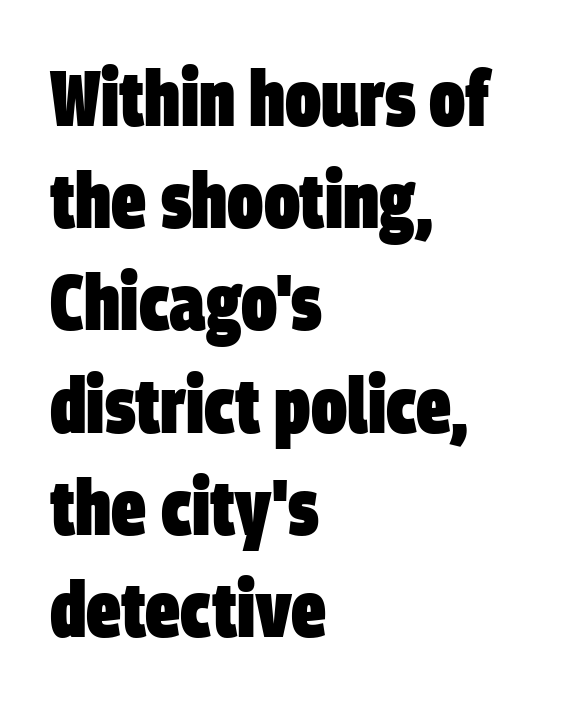
Each letter's strokes conclude bluntly, with no projecting serifs. These lines are set flush left with a ragged right edge. Characters follow at the spacing the type designer built in. Leading: standard. The face used here is proportionally spaced, like ordinary book or web type. The space beneath each line is pristine and unruled.
